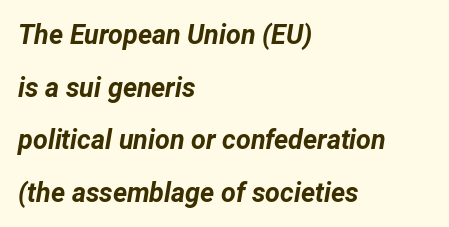
{"italic": "yes", "lean": "right", "slant_degrees": 12, "bold": "yes", "underline": "no", "align": "left", "line_spacing": "loose", "line_spacing_ratio": 1.95, "letter_spacing": "normal", "letter_spacing_em": 0.0, "glyph_px": 27}
